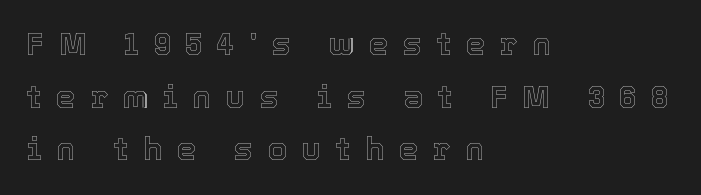
{"italic": "no", "width": "normal", "x_height": "medium", "monospaced": "no", "underline": "no", "align": "left", "line_spacing": "normal", "line_spacing_ratio": 1.7, "letter_spacing": "wide", "letter_spacing_em": 0.48, "glyph_px": 31}
